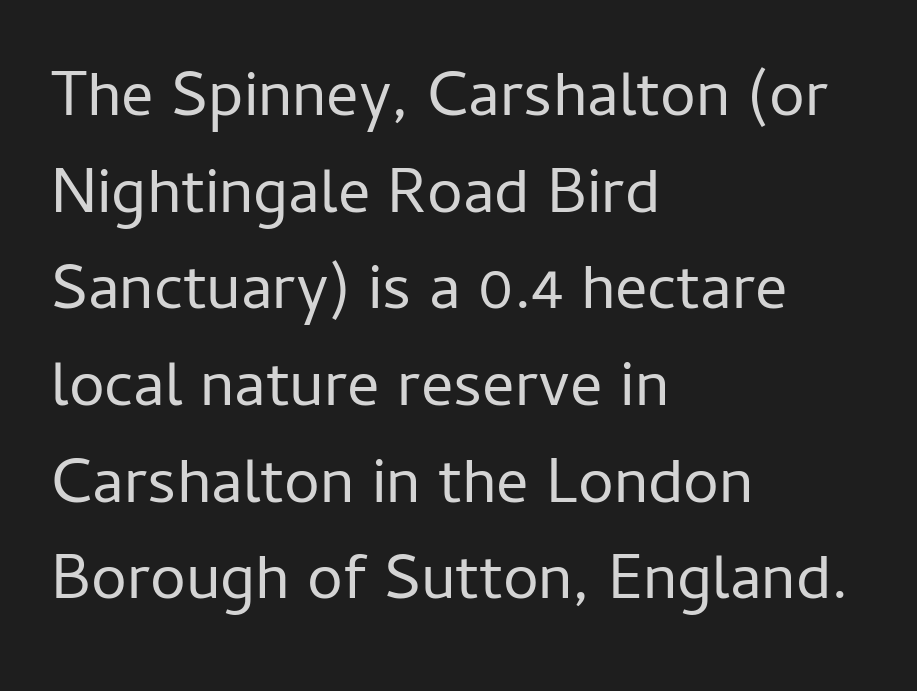
Q: Is the text bold? A: No.
Q: Is the text italic (slanted)? A: No, it is upright.
Q: Is the typeface a serif or a sans-serif typeface? A: Sans-serif.
Q: Is the text underlined? A: No.
Q: How is the paragraph aligned? A: Left-aligned.
Q: Is the spacing between letters normal or unusually wide? A: Normal.
Q: Is the spacing between lines tight, normal or loose? A: Normal.
Q: Width (condensed, normal, or wide)? A: Normal.
Q: Stroke contrast? A: Low.
Q: x-height? A: Medium.
Q: Monospaced? A: No.
